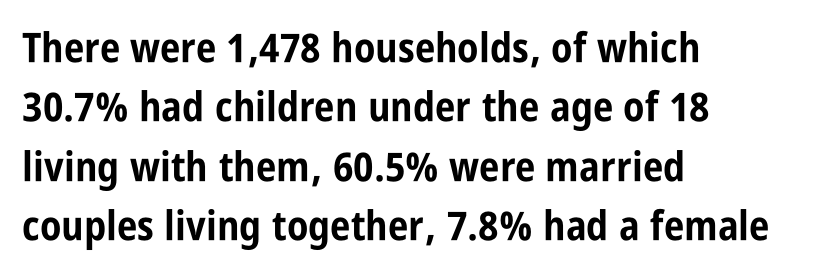
{"serif": "no", "italic": "no", "bold": "yes", "weight": "bold", "width": "condensed", "stroke_contrast": "low", "x_height": "large", "monospaced": "no", "underline": "no", "align": "left", "line_spacing": "normal", "line_spacing_ratio": 1.45, "letter_spacing": "normal", "letter_spacing_em": 0.0, "glyph_px": 41}
